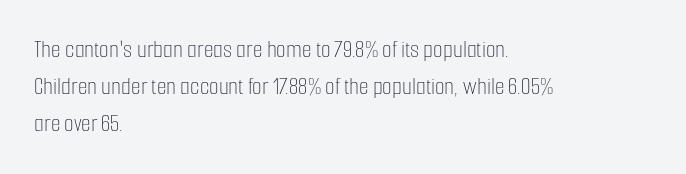
Q: Is the text bold? A: No.
Q: Is the text italic (slanted)? A: No, it is upright.
Q: Is the text underlined? A: No.
Q: How is the paragraph aligned? A: Left-aligned.
Q: Is the spacing between letters normal or unusually wide? A: Normal.
Q: Is the spacing between lines tight, normal or loose? A: Normal.
